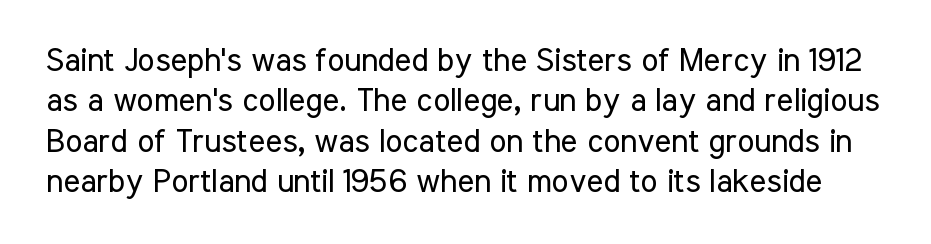
{"serif": "no", "italic": "no", "bold": "no", "weight": "regular", "width": "condensed", "stroke_contrast": "low", "x_height": "medium", "monospaced": "no", "underline": "no", "line_spacing": "normal", "line_spacing_ratio": 1.26, "letter_spacing": "normal", "letter_spacing_em": 0.0, "glyph_px": 32}
